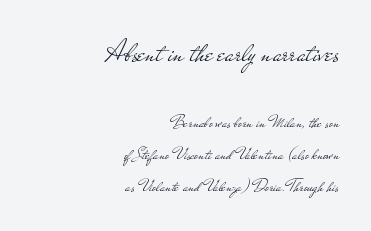
{"serif": "no", "bold": "no", "weight": "light", "width": "wide", "stroke_contrast": "low", "x_height": "small", "monospaced": "no", "underline": "no", "align": "right", "line_spacing_ratio": 1.76, "letter_spacing": "normal", "letter_spacing_em": 0.0, "larger_block": "first", "size_ratio": 1.72, "glyph_px": 31}
